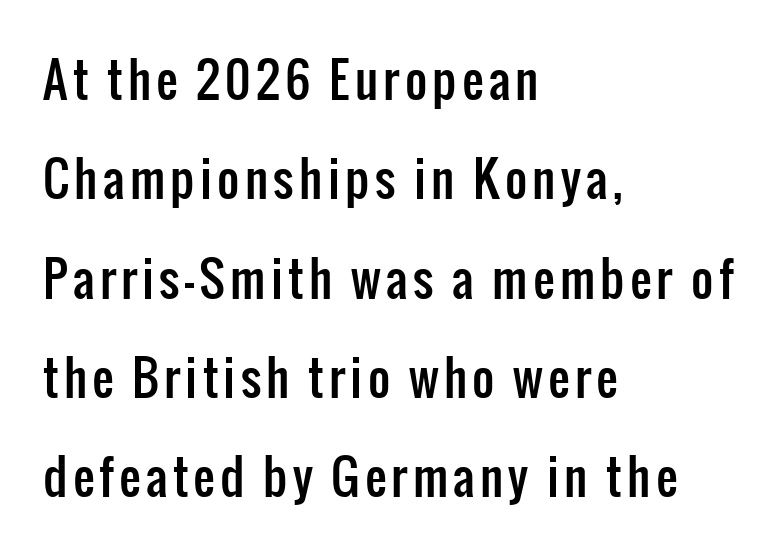
The image shows 48 px condensed sans-serif type, upright; set left-aligned, loose line spacing (2.07x), not underlined; low stroke contrast and a medium x-height.
